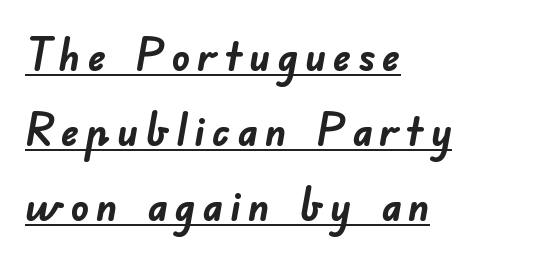
Is there much room between lines? A standard amount, neither cramped nor airy. Looks like regular typesetting: each glyph gets only the width it needs. The rendered words wear a rule along their underside. The ragged edge is on the right, which tells us the setting is flush left. This rendering employs a face without finishing strokes, i.e., a sans-serif.
